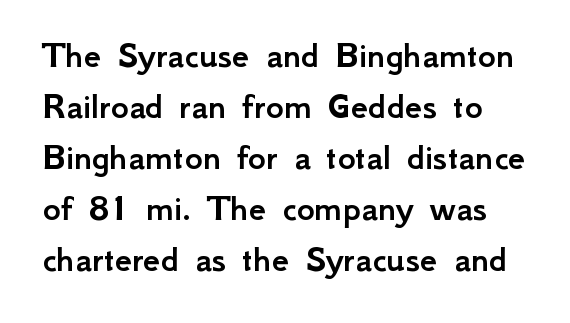
Italic? Not at all — the glyphs are vertical. Serifs: no, the terminals of the letterforms are clean. You could not count columns in this text — the font is proportionally spaced. The lines sit at an ordinary, default distance from one another. Observe the ordinary spacing: letters are neighbours, not strangers. Descender tails drop into unmarked territory.
